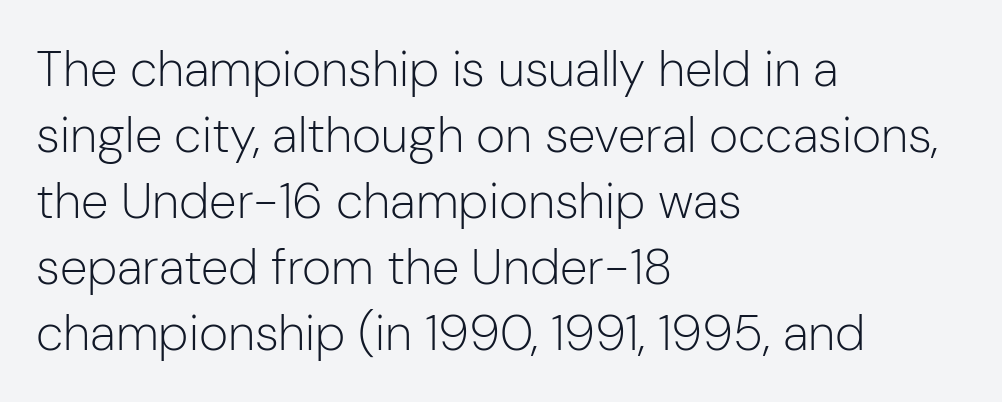
{"serif": "no", "italic": "no", "bold": "no", "weight": "light", "width": "normal", "stroke_contrast": "low", "x_height": "medium", "monospaced": "no", "underline": "no", "align": "left", "line_spacing": "normal", "line_spacing_ratio": 1.32, "letter_spacing": "normal", "letter_spacing_em": 0.0, "glyph_px": 50}
